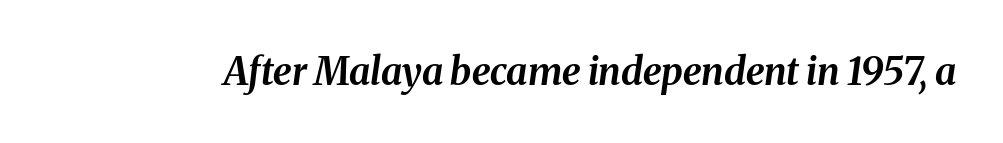
Note the varied advance widths — an 'i' is clearly narrower than an 'm'. Bold? Absolutely — the strokes are thick and heavy. This sample uses an oblique cut, with every glyph tilted off the vertical. The letters sit at their default tracking, neither squeezed nor spread. The words here are not underlined.
